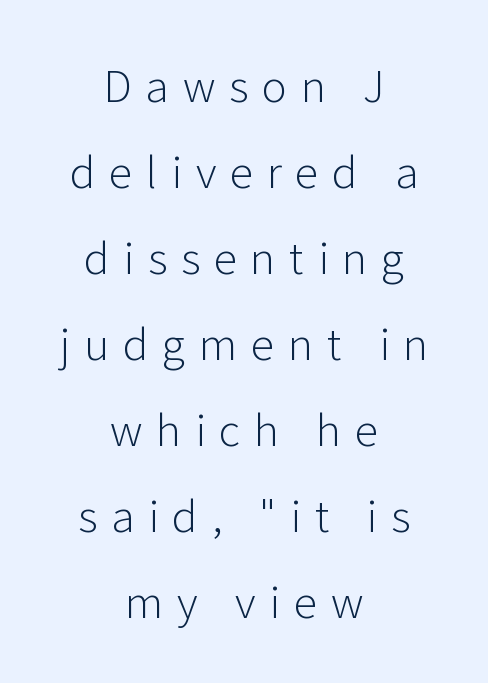
The image shows 43 px light sans-serif type, upright; set centered, loose line spacing (2.0x), unusually wide letter spacing (+0.32 em), not underlined; low stroke contrast and a medium x-height.
